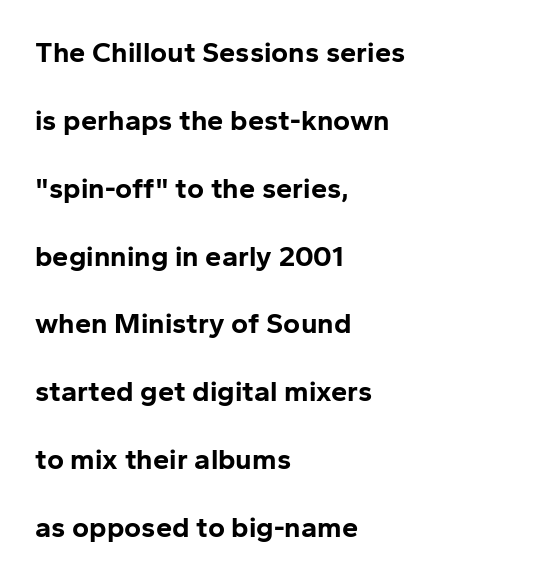
Q: Is the text bold? A: Yes.
Q: Is the text italic (slanted)? A: No, it is upright.
Q: Is the typeface a serif or a sans-serif typeface? A: Sans-serif.
Q: Is the text underlined? A: No.
Q: How is the paragraph aligned? A: Left-aligned.
Q: Is the spacing between letters normal or unusually wide? A: Normal.
Q: Is the spacing between lines tight, normal or loose? A: Loose.
Q: Width (condensed, normal, or wide)? A: Normal.
Q: Stroke contrast? A: Low.
Q: x-height? A: Medium.
Q: Monospaced? A: No.
